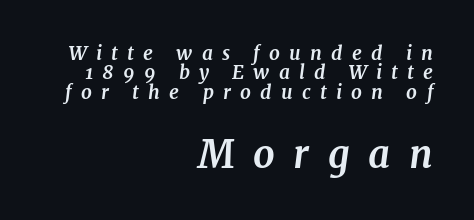
The image shows 38 px bold serif type, italic (leaning right); set right-aligned, tight line spacing (1.02x), unusually wide letter spacing (+0.49 em), not underlined; the second (bottom) block is 2.0x larger; medium stroke contrast and a medium x-height.
